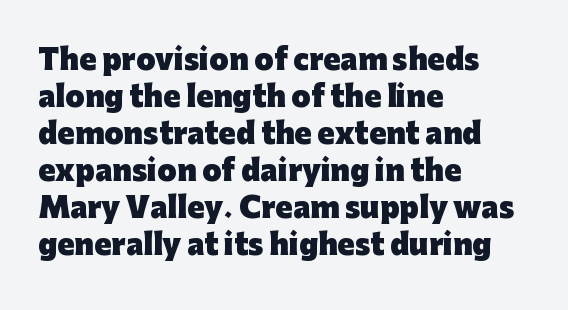
{"serif": "no", "italic": "no", "bold": "yes", "weight": "heavy", "width": "normal", "stroke_contrast": "low", "x_height": "medium", "monospaced": "no", "underline": "no", "align": "left", "line_spacing": "normal", "line_spacing_ratio": 1.32, "letter_spacing": "normal", "letter_spacing_em": 0.0, "glyph_px": 28}
